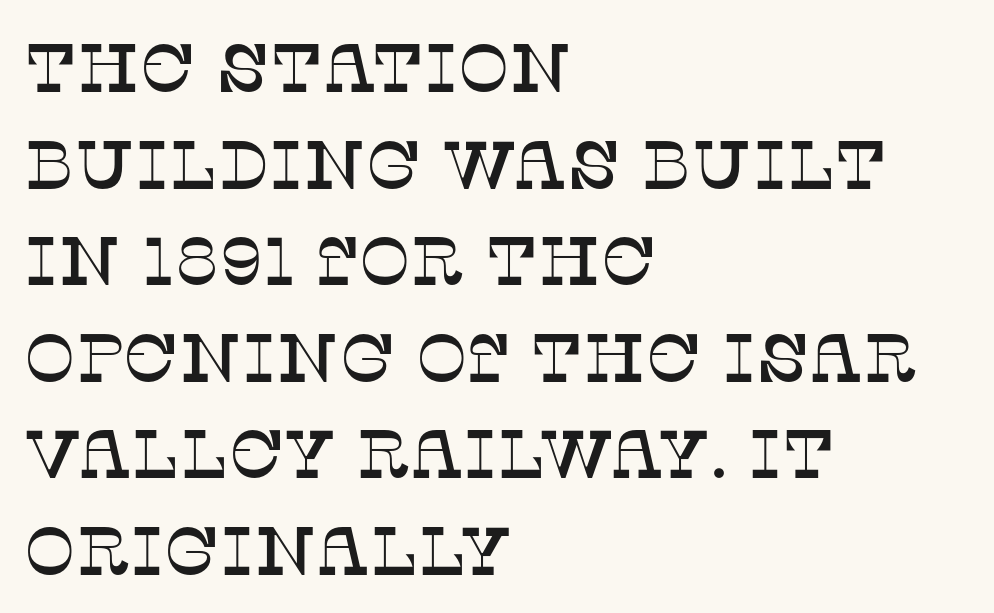
Q: Is the text italic (slanted)? A: No, it is upright.
Q: Is the typeface a serif or a sans-serif typeface? A: Serif.
Q: Is the text underlined? A: No.
Q: How is the paragraph aligned? A: Left-aligned.
Q: Is the spacing between letters normal or unusually wide? A: Normal.
Q: Is the spacing between lines tight, normal or loose? A: Normal.
Q: Width (condensed, normal, or wide)? A: Normal.
Q: Stroke contrast? A: Low.
Q: x-height? A: Large.
Q: Monospaced? A: No.
